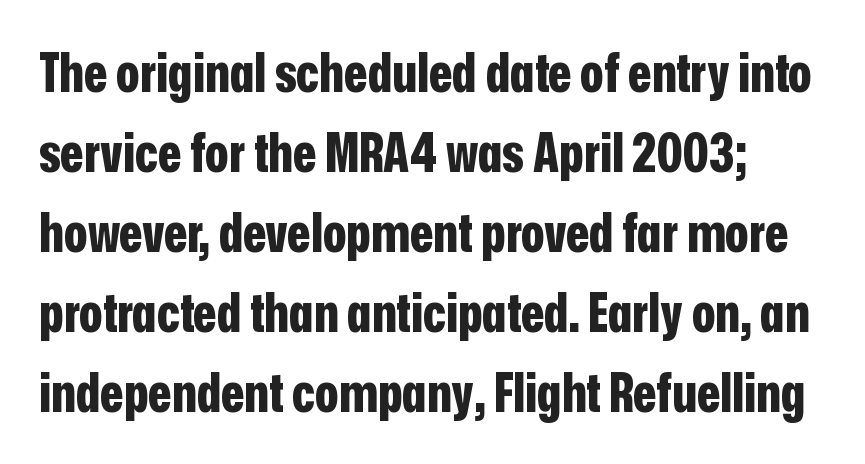
{"serif": "no", "italic": "no", "bold": "yes", "weight": "bold", "width": "condensed", "stroke_contrast": "low", "x_height": "medium", "monospaced": "no", "underline": "no", "align": "left", "line_spacing": "normal", "line_spacing_ratio": 1.48, "letter_spacing": "normal", "letter_spacing_em": 0.0, "glyph_px": 54}
